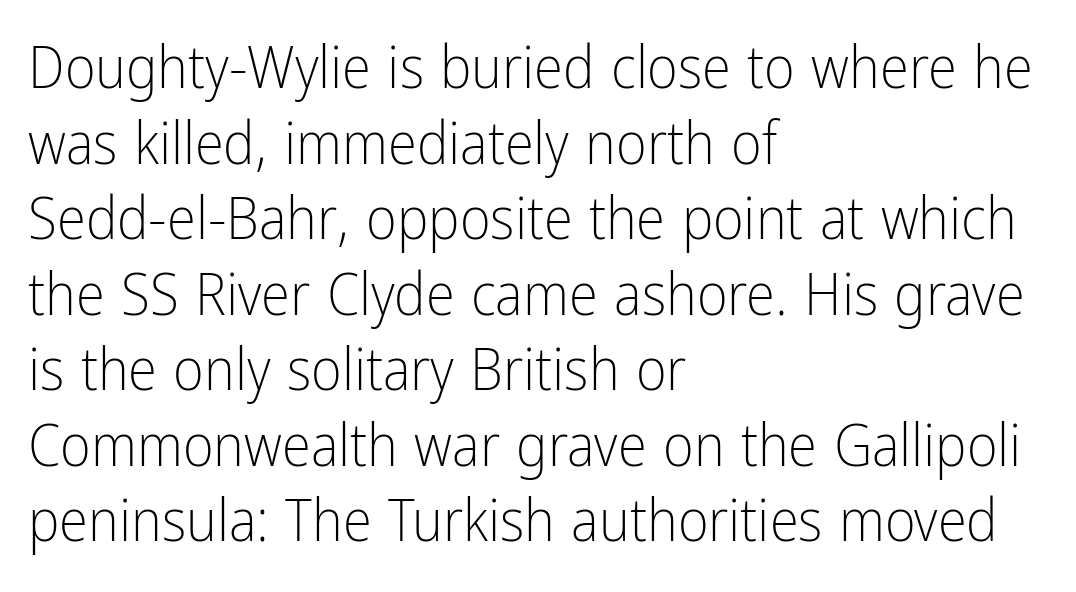
The image shows 59 px light, condensed sans-serif type, upright; set left-aligned, normal line spacing (1.28x), normal letter spacing, not underlined; low stroke contrast and a medium x-height.
